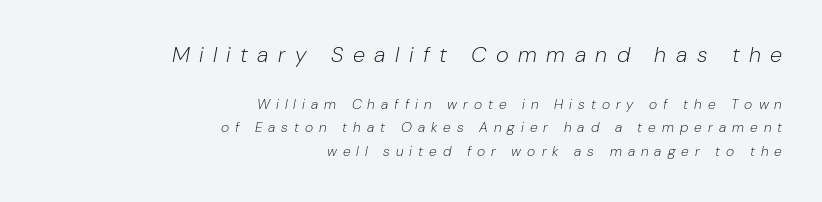
The image shows 22 px text type, italic (leaning right); set right-aligned, normal line spacing (1.69x), unusually wide letter spacing (+0.43 em), not underlined; the first (top) block is 1.57x larger.
